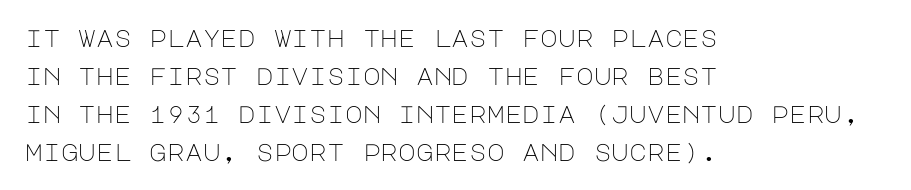
{"italic": "no", "bold": "no", "underline": "no", "align": "left", "line_spacing": "normal", "line_spacing_ratio": 1.59, "letter_spacing": "normal", "letter_spacing_em": 0.0, "glyph_px": 24}
